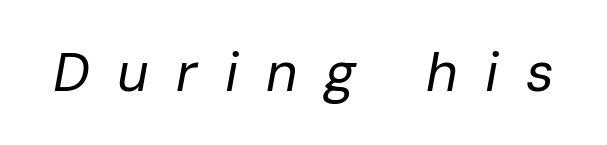
The image shows 55 px regular-weight type, italic (leaning right); set unusually wide letter spacing (+0.5 em), not underlined; low stroke contrast and a medium x-height.
